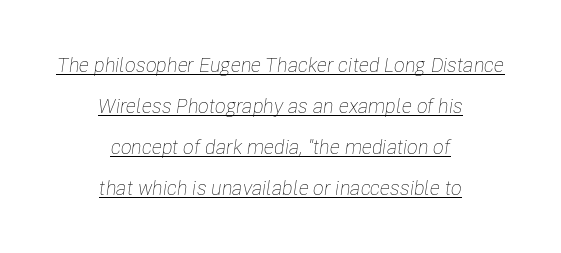
{"italic": "yes", "lean": "right", "slant_degrees": 8, "bold": "no", "underline": "yes", "align": "center", "line_spacing": "loose", "line_spacing_ratio": 2.05, "letter_spacing": "normal", "letter_spacing_em": 0.0, "glyph_px": 20}
